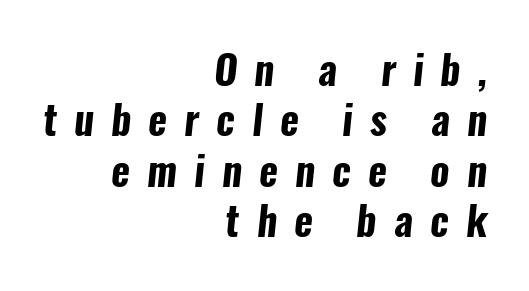
The image shows 40 px bold, condensed sans-serif type; set right-aligned, normal line spacing (1.26x), unusually wide letter spacing (+0.43 em), not underlined; low stroke contrast and a medium x-height.
